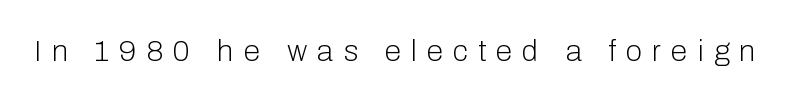
The image shows 30 px light sans-serif type, upright; set unusually wide letter spacing (+0.34 em), not underlined; low stroke contrast and a medium x-height.
